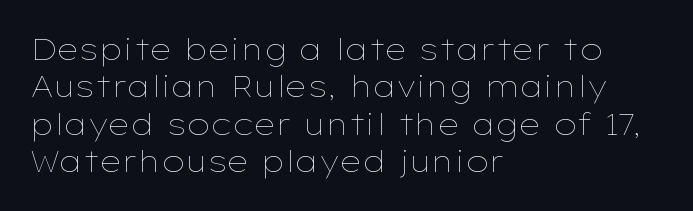
Visually the block forms a straight wall on the left and a jagged coastline on the right. A normal amount of white space separates one row of letters from the next. A clean baseline with only descenders dipping below it. Default kerning and tracking; the words read as compact shapes. Looks like regular typesetting: each glyph gets only the width it needs.
